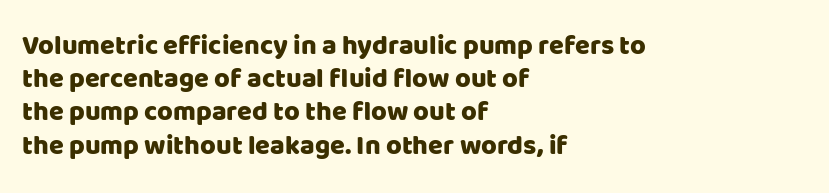
The image shows 27 px text type, upright; set left-aligned, line spacing 1.23x, normal letter spacing, not underlined.
